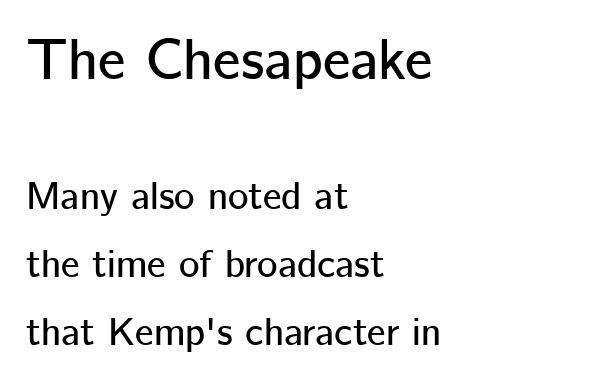
{"serif": "no", "italic": "no", "width": "normal", "stroke_contrast": "low", "x_height": "medium", "monospaced": "no", "underline": "no", "align": "left", "line_spacing_ratio": 1.74, "letter_spacing": "normal", "letter_spacing_em": 0.0, "larger_block": "first", "size_ratio": 1.49, "glyph_px": 58}
